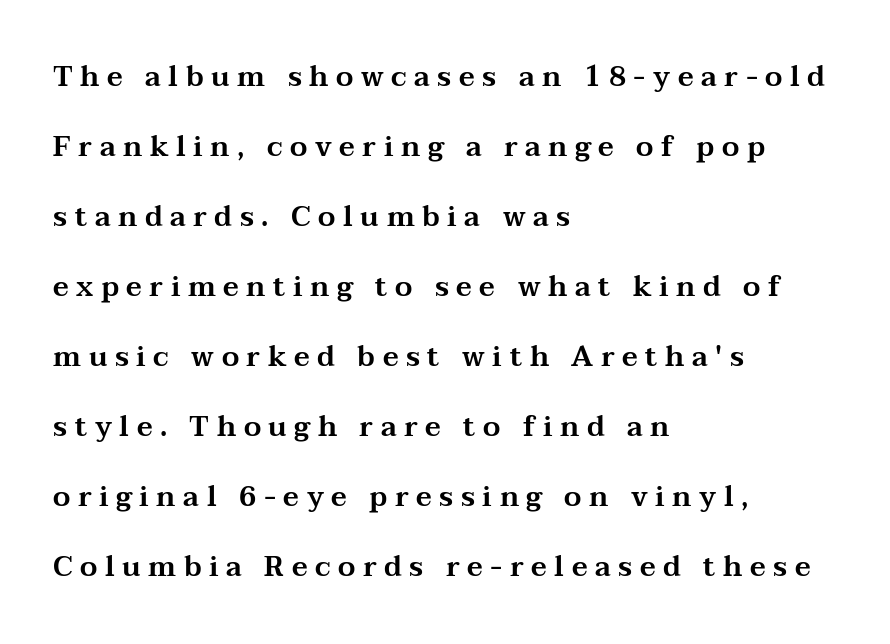
Q: Is the text italic (slanted)? A: No, it is upright.
Q: Is the typeface a serif or a sans-serif typeface? A: Serif.
Q: Is the text underlined? A: No.
Q: How is the paragraph aligned? A: Left-aligned.
Q: Is the spacing between letters normal or unusually wide? A: Unusually wide.
Q: Is the spacing between lines tight, normal or loose? A: Loose.
Q: Width (condensed, normal, or wide)? A: Wide.
Q: Stroke contrast? A: Medium.
Q: x-height? A: Medium.
Q: Monospaced? A: No.
